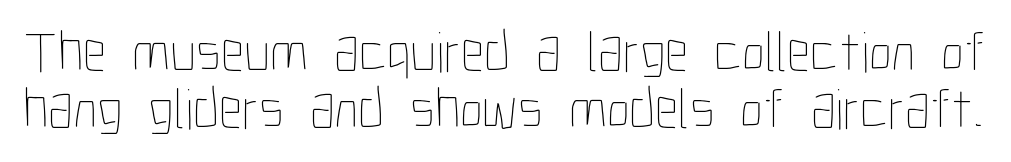
The image shows 58 px thin, condensed type, upright; set tight line spacing (0.98x), normal letter spacing, not underlined; low stroke contrast and a medium x-height.
